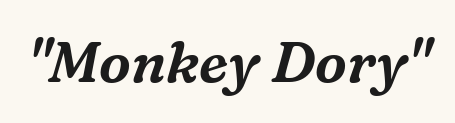
The image shows 57 px serif type, italic (leaning right); set normal letter spacing, not underlined; medium stroke contrast and a medium x-height.
